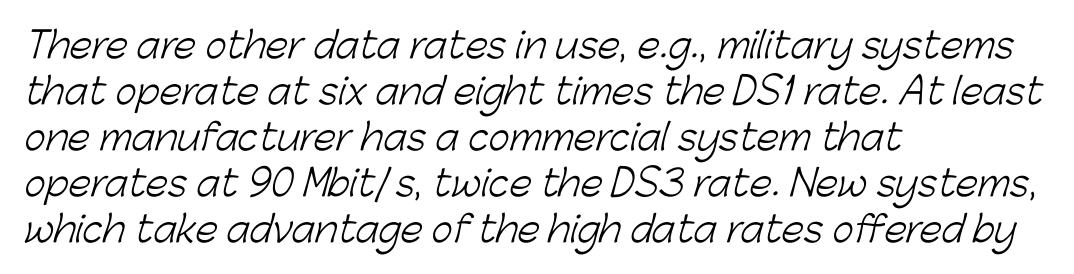
{"serif": "no", "bold": "no", "weight": "light", "width": "normal", "stroke_contrast": "low", "x_height": "medium", "monospaced": "no", "underline": "no", "align": "left", "line_spacing": "normal", "line_spacing_ratio": 1.28, "letter_spacing": "normal", "letter_spacing_em": 0.0, "glyph_px": 36}
